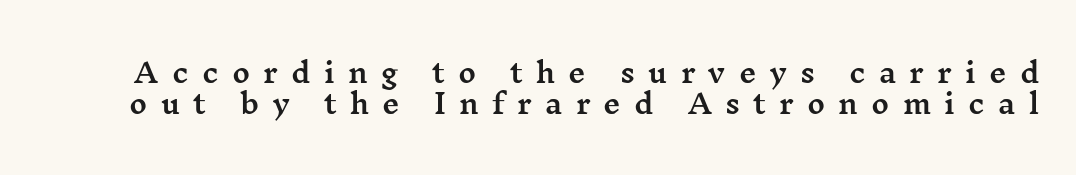
The image shows 27 px text type, upright; set tight line spacing (1.14x), unusually wide letter spacing (+0.49 em), not underlined.
